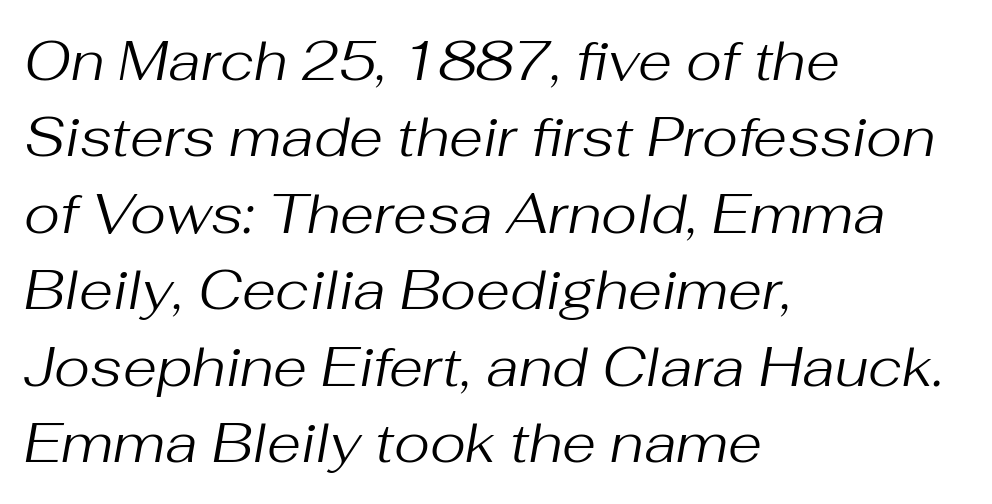
{"italic": "yes", "lean": "right", "slant_degrees": 10, "bold": "no", "weight": "regular", "width": "normal", "stroke_contrast": "medium", "x_height": "medium", "monospaced": "no", "underline": "no", "align": "left", "line_spacing": "normal", "line_spacing_ratio": 1.39, "letter_spacing": "normal", "letter_spacing_em": 0.0, "glyph_px": 55}
